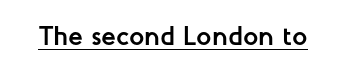
Q: Is the text bold? A: Yes.
Q: Is the text italic (slanted)? A: No, it is upright.
Q: Is the text underlined? A: Yes.
Q: Is the spacing between letters normal or unusually wide? A: Normal.
